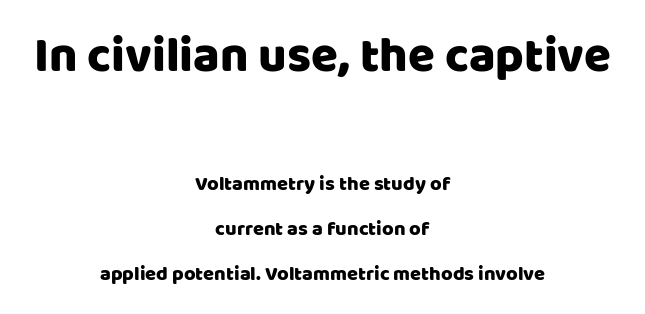
Airy leading. The gap between lines stays unmarked. Looks like regular typesetting: each glyph gets only the width it needs. Designer's note — italics off, roman on.
